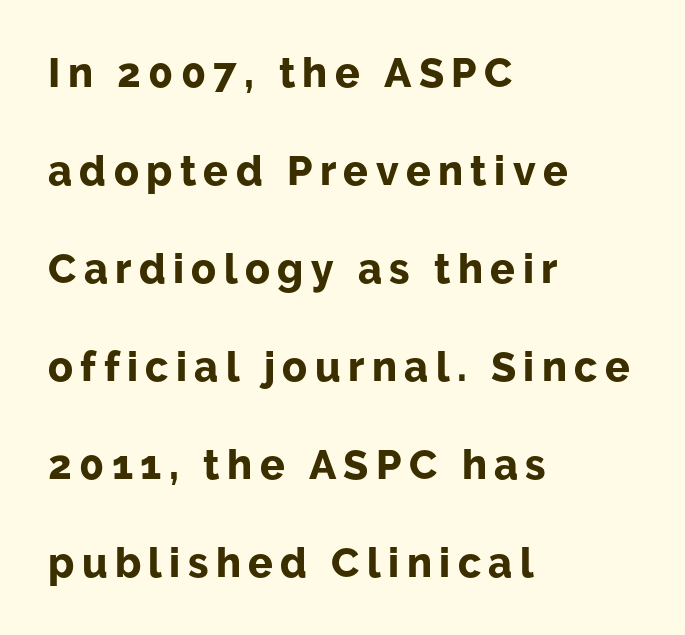
Q: Is the text bold? A: Yes.
Q: Is the text italic (slanted)? A: No, it is upright.
Q: Is the typeface a serif or a sans-serif typeface? A: Sans-serif.
Q: Is the text underlined? A: No.
Q: How is the paragraph aligned? A: Left-aligned.
Q: Is the spacing between lines tight, normal or loose? A: Loose.
Q: Width (condensed, normal, or wide)? A: Normal.
Q: Stroke contrast? A: Low.
Q: x-height? A: Medium.
Q: Monospaced? A: No.
